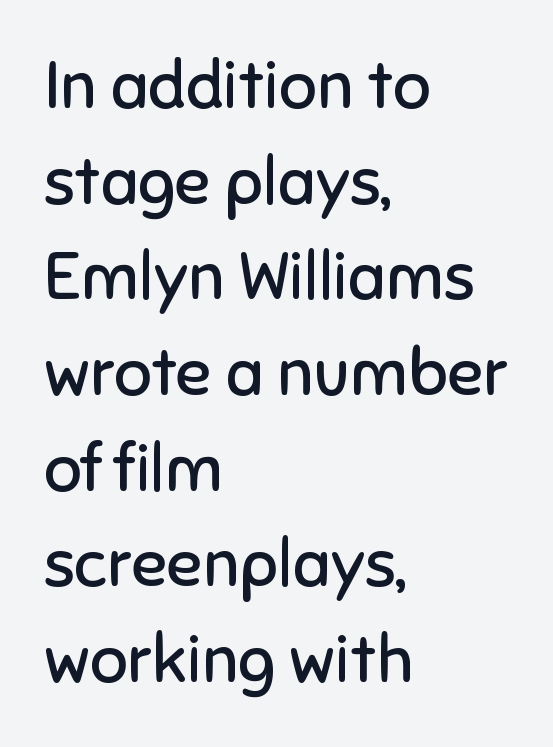
{"serif": "no", "italic": "no", "bold": "no", "weight": "regular", "width": "normal", "stroke_contrast": "low", "x_height": "medium", "monospaced": "no", "underline": "no", "align": "left", "line_spacing": "normal", "line_spacing_ratio": 1.45, "letter_spacing": "normal", "letter_spacing_em": 0.0, "glyph_px": 66}
